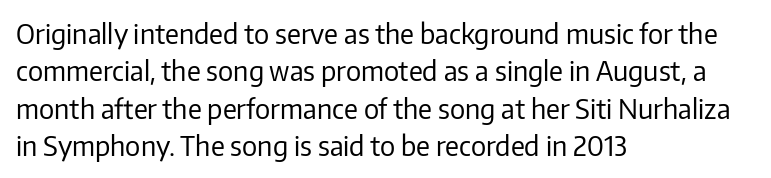
{"italic": "no", "bold": "no", "underline": "no", "align": "left", "line_spacing": "normal", "line_spacing_ratio": 1.38, "letter_spacing": "normal", "letter_spacing_em": 0.0, "glyph_px": 27}
